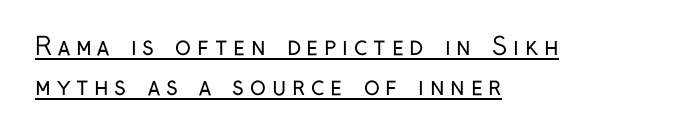
{"italic": "no", "bold": "no", "underline": "yes", "align": "left", "line_spacing": "normal", "line_spacing_ratio": 1.66, "letter_spacing": "wide", "letter_spacing_em": 0.24, "glyph_px": 24}
